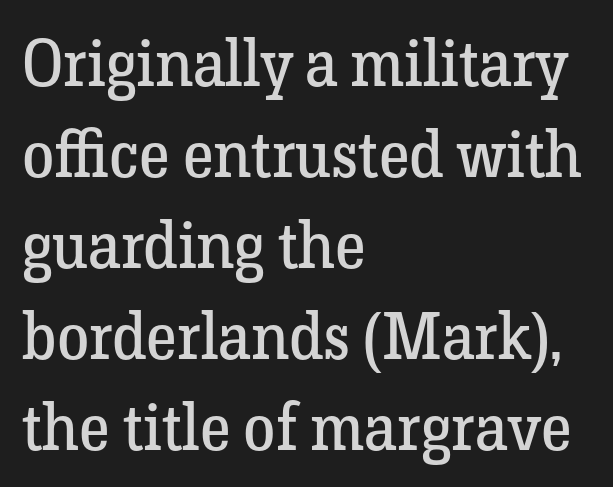
The horizontal fit of the characters is conventional and even. You can tell from the footed stems that serif type was used. Regarding leading, the lines here are spaced in the standard way. Each letter keeps its own natural width here, so spacing adapts to shape.
